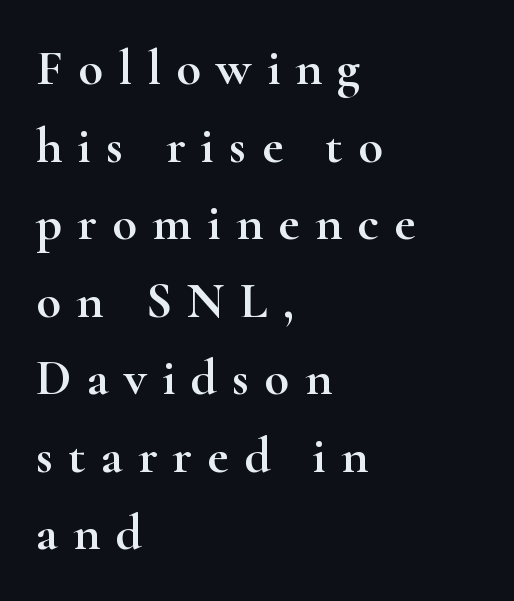
{"serif": "yes", "italic": "no", "width": "wide", "stroke_contrast": "high", "x_height": "small", "monospaced": "no", "underline": "no", "align": "left", "line_spacing": "normal", "line_spacing_ratio": 1.52, "letter_spacing": "wide", "letter_spacing_em": 0.3, "glyph_px": 51}
